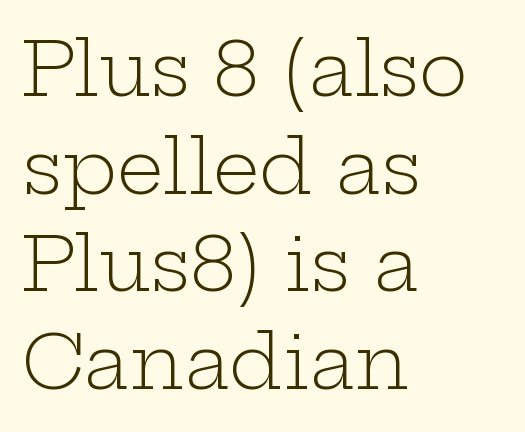
Q: Is the text bold? A: No.
Q: Is the text italic (slanted)? A: No, it is upright.
Q: Is the typeface a serif or a sans-serif typeface? A: Serif.
Q: Is the text underlined? A: No.
Q: How is the paragraph aligned? A: Left-aligned.
Q: Is the spacing between letters normal or unusually wide? A: Normal.
Q: Is the spacing between lines tight, normal or loose? A: Normal.
Q: Width (condensed, normal, or wide)? A: Wide.
Q: Stroke contrast? A: Low.
Q: x-height? A: Medium.
Q: Monospaced? A: No.
